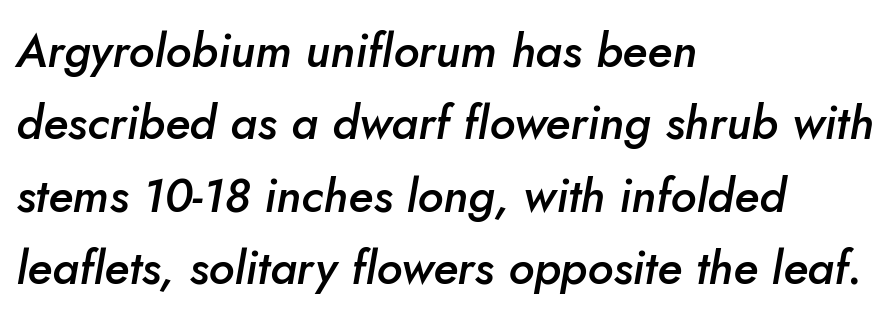
Q: Is the text bold? A: Semi-bold.
Q: Is the text italic (slanted)? A: Yes, it leans right by about 5 degrees.
Q: Is the text underlined? A: No.
Q: How is the paragraph aligned? A: Left-aligned.
Q: Is the spacing between letters normal or unusually wide? A: Normal.
Q: Is the spacing between lines tight, normal or loose? A: Normal.
Q: Width (condensed, normal, or wide)? A: Normal.
Q: Stroke contrast? A: Low.
Q: x-height? A: Small.
Q: Monospaced? A: No.
